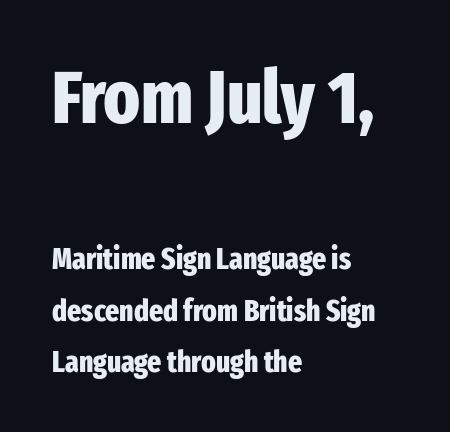
The image shows 75 px heavy, condensed sans-serif type, upright; set left-aligned, line spacing 1.71x, normal letter spacing, not underlined; the first (top) block is 2.5x larger; low stroke contrast and a medium x-height.
